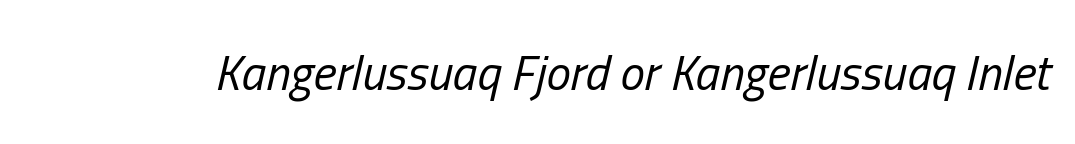
The letters advance in unequal steps, a hallmark of proportional type. When letters slant like this, we call the style italic. The face looks like a standard text weight, possibly lighter. Does extra space separate the letters? No, they use regular spacing. The baseline area is clear.
